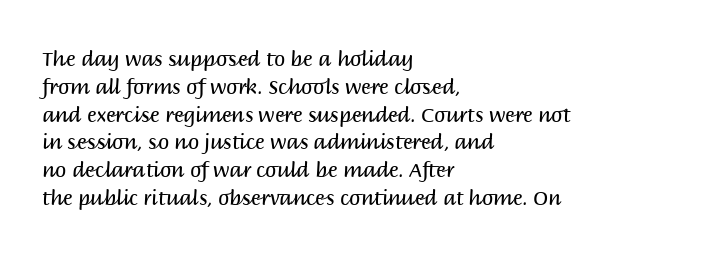
Nothing heavy about these letters — not bold at all. Compared with a centered layout, this one pins lines to the left instead. Spacing between characters is what you'd get straight out of the box. Anything drawn beneath the words? Only blank space.
